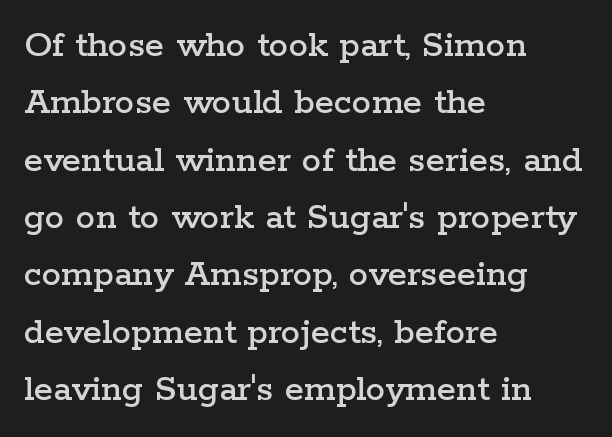
Q: Is the text italic (slanted)? A: No, it is upright.
Q: Is the typeface a serif or a sans-serif typeface? A: Serif.
Q: Is the text underlined? A: No.
Q: How is the paragraph aligned? A: Left-aligned.
Q: Is the spacing between letters normal or unusually wide? A: Normal.
Q: Is the spacing between lines tight, normal or loose? A: Normal.
Q: Width (condensed, normal, or wide)? A: Wide.
Q: Stroke contrast? A: Low.
Q: x-height? A: Medium.
Q: Monospaced? A: No.
